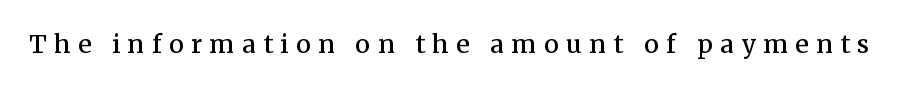
{"italic": "no", "bold": "semi", "underline": "no", "letter_spacing": "wide", "letter_spacing_em": 0.3, "glyph_px": 25}
